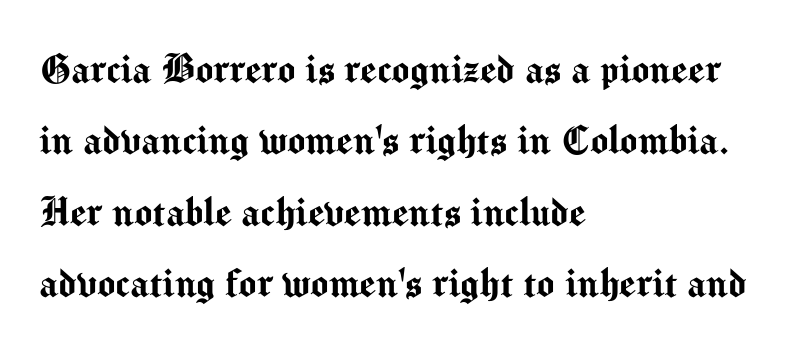
The image shows 47 px sans-serif type, upright; set left-aligned, normal line spacing (1.52x), normal letter spacing, not underlined; medium stroke contrast and a medium x-height.
